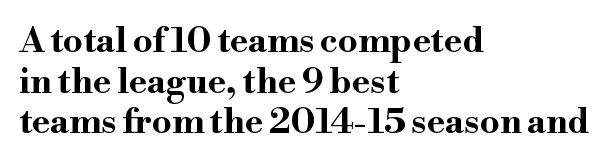
Just letters on the line, the space beneath them empty. The sample has been set heavy, in full bold. Notice how the stems are strictly vertical — no italics here. To sum up the face: it has serifs.
